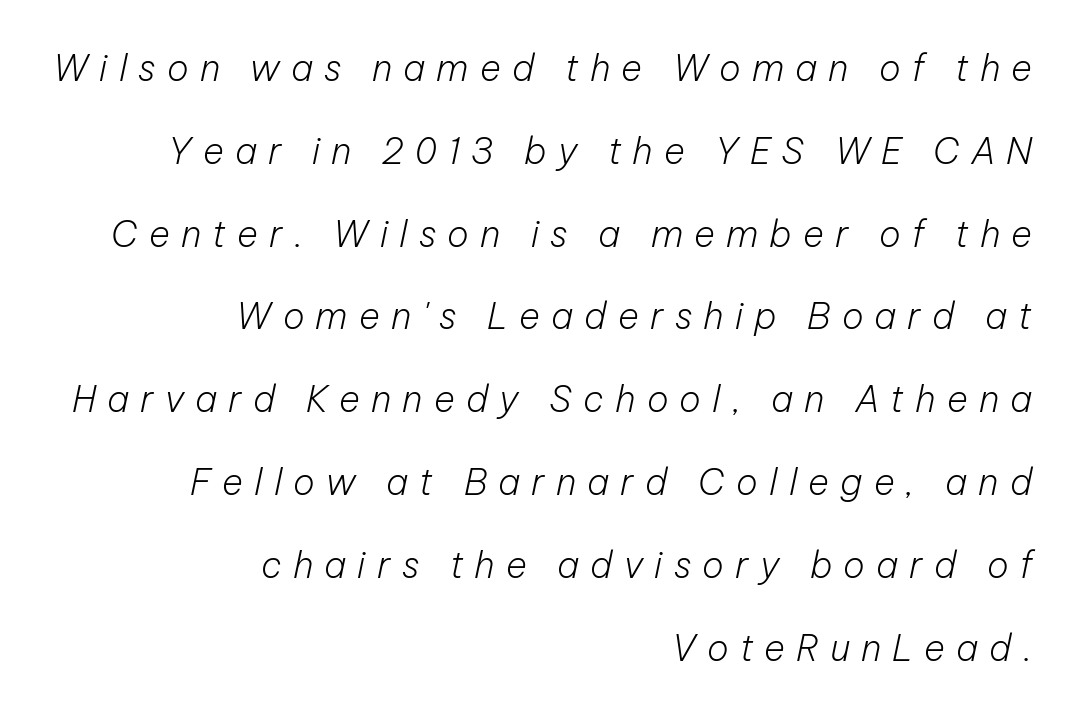
Typeset ragged left — the right edge is the straight one. The strip under each line holds only bare page. Quick note: interline space is abundant. The strokes are not fattened; the text isn't bold. Looking at the ascenders, they clearly lean. The rendering inserts visible extra space after every character.
